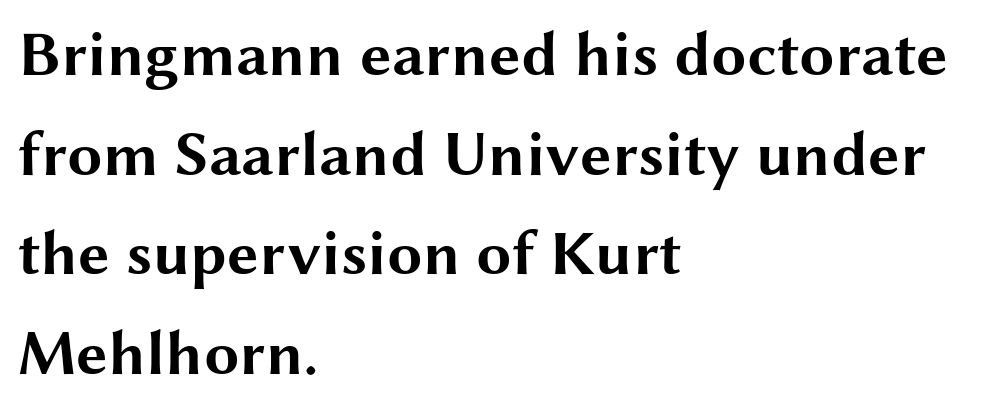
Q: Is the text bold? A: Yes.
Q: Is the text italic (slanted)? A: No, it is upright.
Q: Is the typeface a serif or a sans-serif typeface? A: Sans-serif.
Q: Is the text underlined? A: No.
Q: How is the paragraph aligned? A: Left-aligned.
Q: Is the spacing between letters normal or unusually wide? A: Normal.
Q: Is the spacing between lines tight, normal or loose? A: Normal.
Q: Width (condensed, normal, or wide)? A: Wide.
Q: Stroke contrast? A: Medium.
Q: x-height? A: Medium.
Q: Monospaced? A: No.
